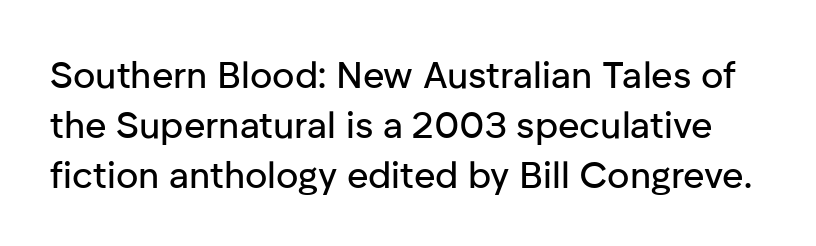
Q: Is the text italic (slanted)? A: No, it is upright.
Q: Is the typeface a serif or a sans-serif typeface? A: Sans-serif.
Q: Is the text underlined? A: No.
Q: Is the spacing between letters normal or unusually wide? A: Normal.
Q: Is the spacing between lines tight, normal or loose? A: Normal.
Q: Width (condensed, normal, or wide)? A: Normal.
Q: Stroke contrast? A: Low.
Q: x-height? A: Medium.
Q: Monospaced? A: No.
